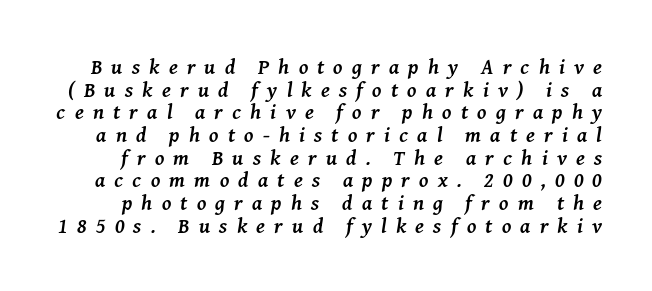
Notice how descenders almost collide with the ascenders below — that's tight leading. Does the weight exceed regular? Yes, all the way to bold. Does the lettering tilt? It does — this is italic. Underline: absent.
